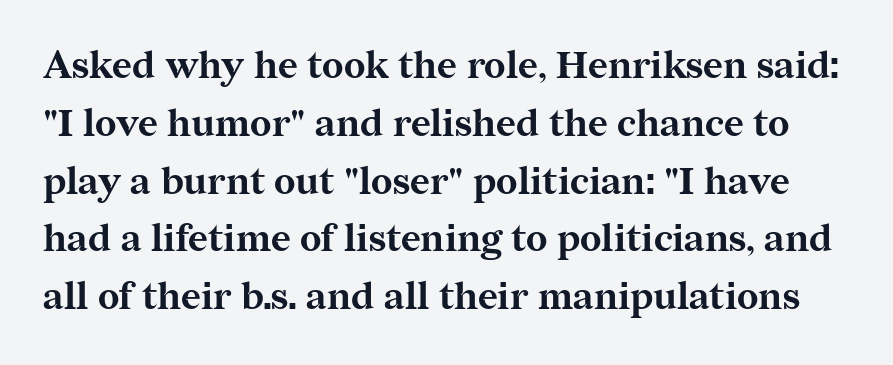
Q: Is the text bold? A: Yes.
Q: Is the text italic (slanted)? A: No, it is upright.
Q: Is the typeface a serif or a sans-serif typeface? A: Serif.
Q: Is the text underlined? A: No.
Q: Is the spacing between letters normal or unusually wide? A: Normal.
Q: Is the spacing between lines tight, normal or loose? A: Normal.
Q: Width (condensed, normal, or wide)? A: Normal.
Q: Stroke contrast? A: Medium.
Q: x-height? A: Medium.
Q: Monospaced? A: No.
